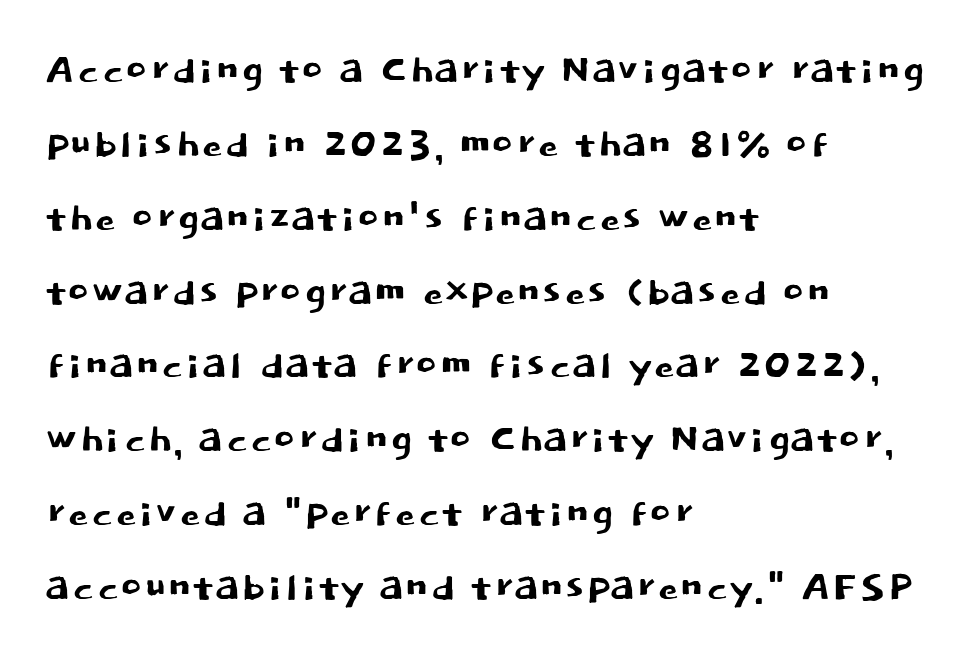
The image shows 52 px sans-serif type, upright; set left-aligned, normal line spacing (1.42x), normal letter spacing, not underlined; low stroke contrast and a large x-height.
